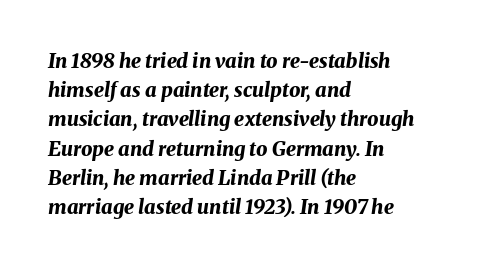
Q: Is the text bold? A: Yes.
Q: Is the text italic (slanted)? A: Yes, it leans right by about 8 degrees.
Q: Is the text underlined? A: No.
Q: How is the paragraph aligned? A: Left-aligned.
Q: Is the spacing between letters normal or unusually wide? A: Normal.
Q: Is the spacing between lines tight, normal or loose? A: Normal.
